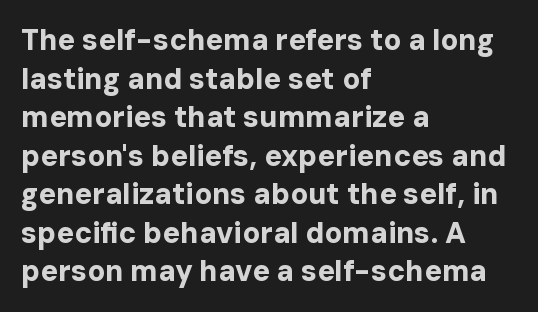
Words appear dense and cohesive because spacing is normal. Vertical strokes here are truly vertical. This is heavy type, rendered in bold. Proportional: the letters do not fall into vertical columns. The type family on display is of the sans-serif kind.
